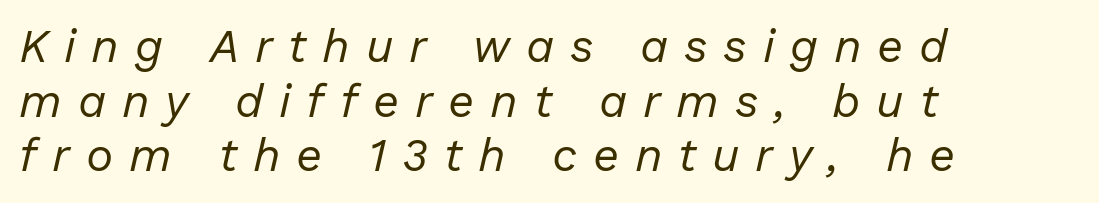
Tracking value appears strongly positive — letters spread wide. Has an underline been added? It has not. Slanted lettering throughout. If you drew a ruler down the left edge, every line would touch it. Heaviness? Minimal to ordinary, like unemphasized prose. You could not count columns in this text — the font is proportionally spaced.
